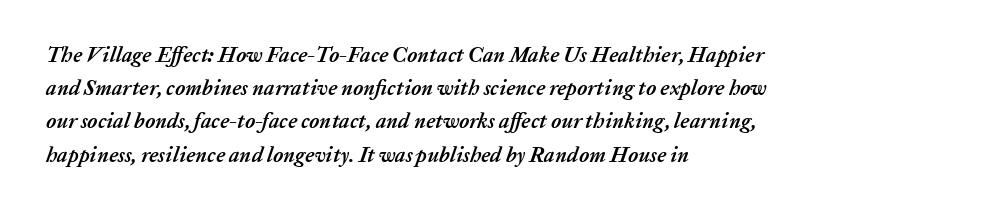
{"italic": "yes", "lean": "right", "slant_degrees": 20, "bold": "yes", "underline": "no", "align": "left", "line_spacing": "normal", "line_spacing_ratio": 1.58, "letter_spacing": "normal", "letter_spacing_em": 0.0, "glyph_px": 21}
